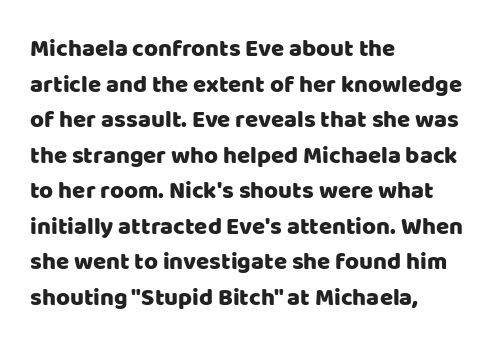
The lettering holds an erect, upright posture throughout. Inter-character spacing is left at the font's built-in metrics. The glyphs are unaccompanied by any horizontal stroke below them. Horizontal alignment here is leftward, the default for most running prose. Is there much room between lines? A standard amount, neither cramped nor airy.
